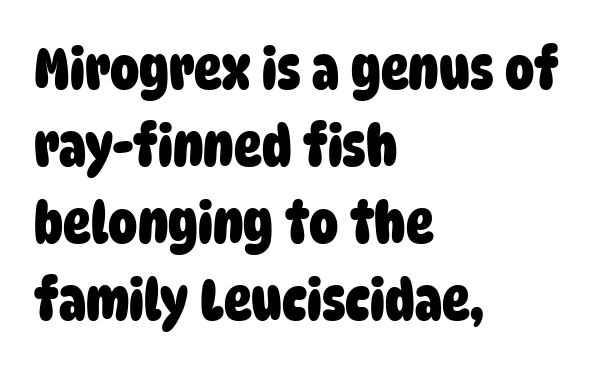
{"serif": "no", "bold": "yes", "weight": "heavy", "width": "condensed", "stroke_contrast": "low", "x_height": "large", "monospaced": "no", "underline": "no", "align": "left", "line_spacing": "normal", "line_spacing_ratio": 1.33, "letter_spacing": "normal", "letter_spacing_em": 0.0, "glyph_px": 58}
